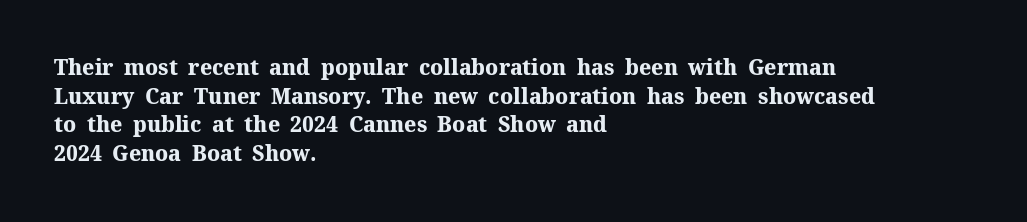
Q: Is the text bold? A: Yes.
Q: Is the text italic (slanted)? A: No, it is upright.
Q: Is the text underlined? A: No.
Q: How is the paragraph aligned? A: Left-aligned.
Q: Is the spacing between letters normal or unusually wide? A: Normal.
Q: Is the spacing between lines tight, normal or loose? A: Normal.
